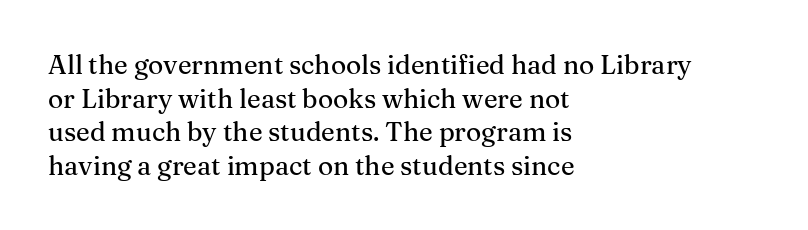
{"italic": "no", "underline": "no", "align": "left", "line_spacing": "normal", "line_spacing_ratio": 1.29, "letter_spacing": "normal", "letter_spacing_em": 0.0, "glyph_px": 26}
